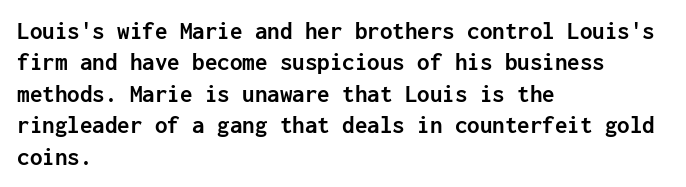
Q: Is the text bold? A: Yes.
Q: Is the text italic (slanted)? A: No, it is upright.
Q: Is the text underlined? A: No.
Q: How is the paragraph aligned? A: Left-aligned.
Q: Is the spacing between letters normal or unusually wide? A: Normal.
Q: Is the spacing between lines tight, normal or loose? A: Normal.
